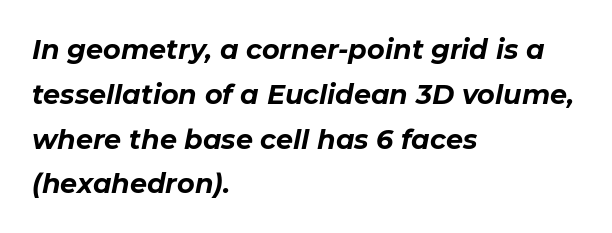
Every letter is thick-stroked: bold, no question. These lines sit exactly where default settings would place them. A student would call this left alignment; a typographer would say flush left, rag right. Observe the lean: these are italic letterforms. These lines keep a tight, regular rhythm from letter to letter. Quick note: underline off.
